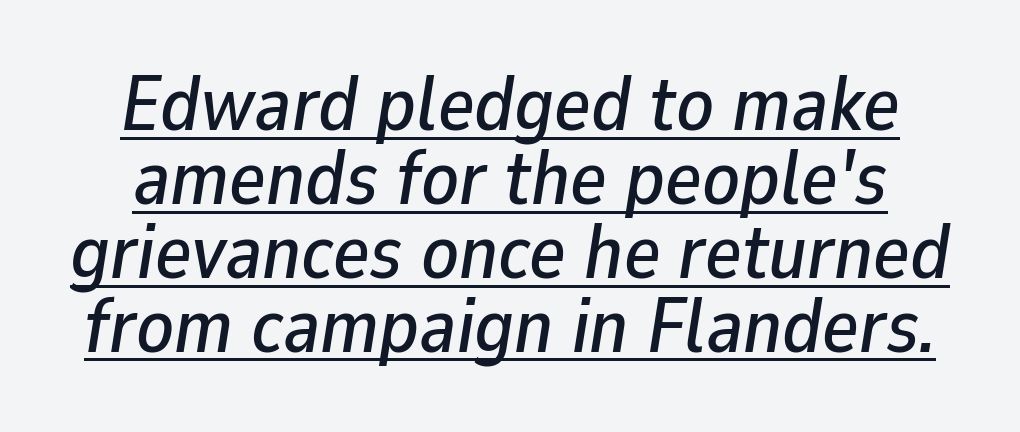
Notice how the stems are inclined rather than vertical — that's the hallmark of italics. Spacing between characters is what you'd get straight out of the box. Is there much room between lines? No — they nearly touch. The lines in this sample share a center point and differ in where they start and stop. Character widths vary here, with narrow letters taking less room than wide ones.
